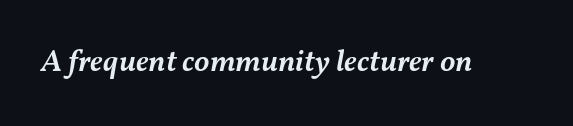
The image shows 31 px semibold type, italic (leaning right); set normal letter spacing, not underlined; medium stroke contrast and a medium x-height.
